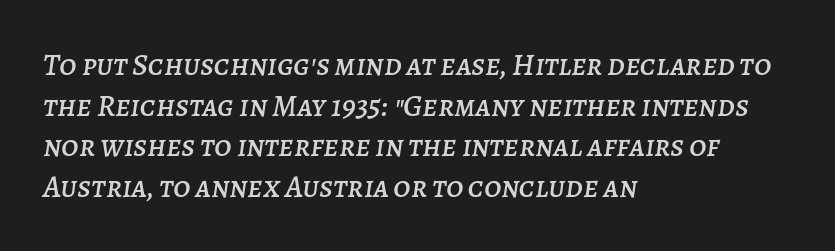
Q: Is the text italic (slanted)? A: Yes, it leans right by about 7 degrees.
Q: Is the text underlined? A: No.
Q: How is the paragraph aligned? A: Left-aligned.
Q: Is the spacing between letters normal or unusually wide? A: Normal.
Q: Is the spacing between lines tight, normal or loose? A: Normal.
Q: Width (condensed, normal, or wide)? A: Normal.
Q: Stroke contrast? A: Low.
Q: x-height? A: Large.
Q: Monospaced? A: No.
